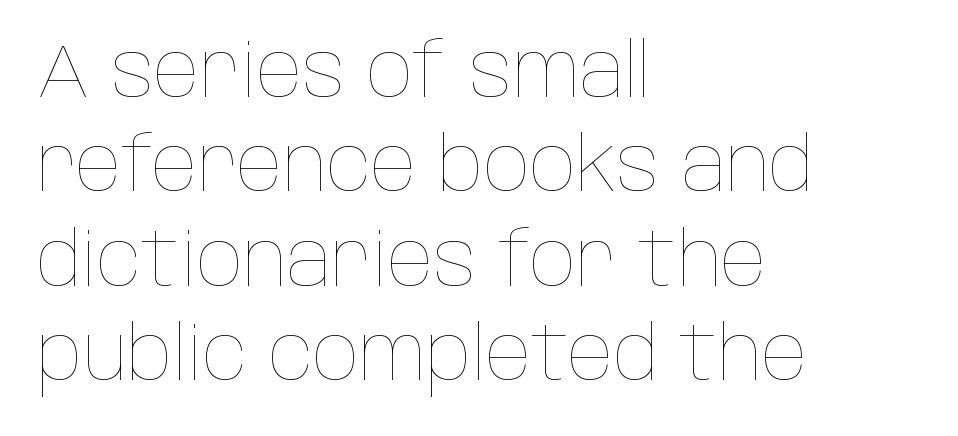
The image shows 75 px thin, condensed type, upright; set left-aligned, normal line spacing (1.26x), normal letter spacing, not underlined; low stroke contrast and a large x-height.
